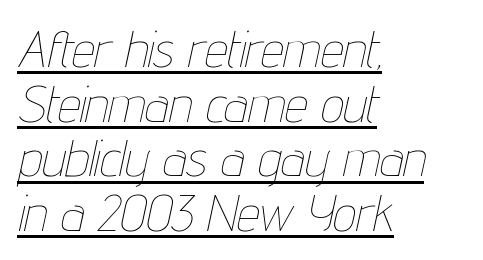
Q: Is the text bold? A: No.
Q: Is the text italic (slanted)? A: Yes, it leans right by about 12 degrees.
Q: Is the text underlined? A: Yes.
Q: How is the paragraph aligned? A: Left-aligned.
Q: Is the spacing between letters normal or unusually wide? A: Normal.
Q: Is the spacing between lines tight, normal or loose? A: Tight.
Q: Width (condensed, normal, or wide)? A: Condensed.
Q: Stroke contrast? A: Low.
Q: x-height? A: Medium.
Q: Monospaced? A: No.
